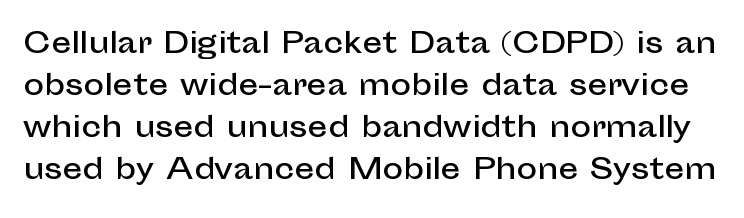
Q: Is the text italic (slanted)? A: No, it is upright.
Q: Is the typeface a serif or a sans-serif typeface? A: Sans-serif.
Q: Is the text underlined? A: No.
Q: Is the spacing between letters normal or unusually wide? A: Normal.
Q: Is the spacing between lines tight, normal or loose? A: Normal.
Q: Width (condensed, normal, or wide)? A: Normal.
Q: Stroke contrast? A: Low.
Q: x-height? A: Medium.
Q: Monospaced? A: No.
